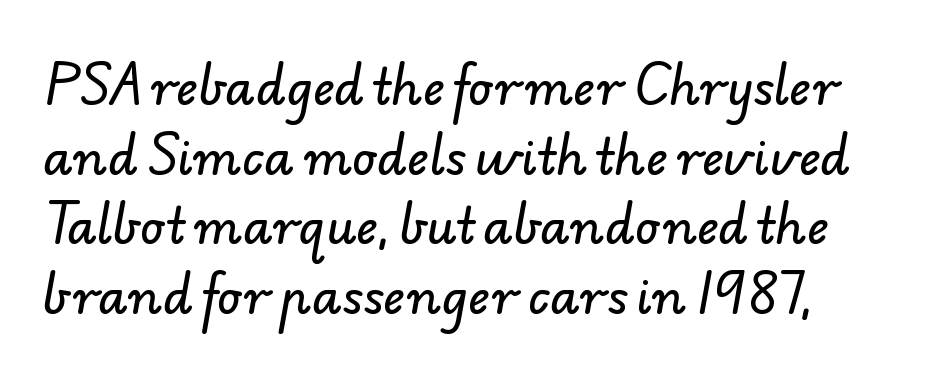
Any mark beneath the type? The region is blank. Characters follow at the spacing the type designer built in. The rendering anchors every line to the left-hand side. No feet cap the strokes, marking this as sans-serif type.
